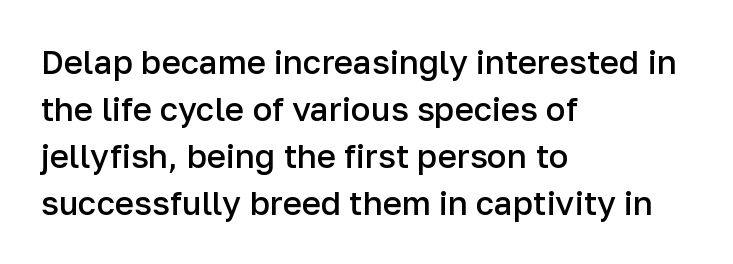
Q: Is the text bold? A: Semi-bold.
Q: Is the text italic (slanted)? A: No, it is upright.
Q: Is the typeface a serif or a sans-serif typeface? A: Sans-serif.
Q: Is the text underlined? A: No.
Q: How is the paragraph aligned? A: Left-aligned.
Q: Is the spacing between letters normal or unusually wide? A: Normal.
Q: Is the spacing between lines tight, normal or loose? A: Normal.
Q: Width (condensed, normal, or wide)? A: Normal.
Q: Stroke contrast? A: Low.
Q: x-height? A: Medium.
Q: Monospaced? A: No.
